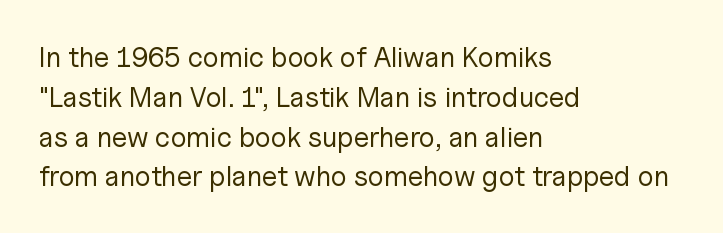
The image shows 28 px regular-weight sans-serif type, upright; set left-aligned, normal line spacing (1.42x), normal letter spacing, not underlined; low stroke contrast and a medium x-height.
